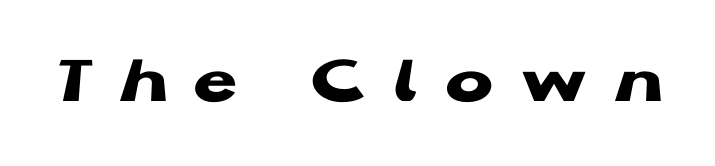
Spacing verdict: proportional, widths tailored to each character. Nope, no serifs anywhere on these letters. Is the type bold? Yes — the strokes are clearly thick and heavy. You can tell it's not italic because the verticals are truly vertical. The passage shown has open, widely tracked lettering throughout. The specimen omits any rule beneath the text block's lines.
